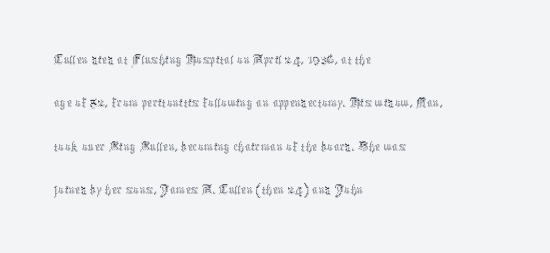
You could call the tracking neutral — neither tight nor loose. Line spacing here is normal. Glance below the letters and you will spot only blank space. Where is the straight margin? On the left.
